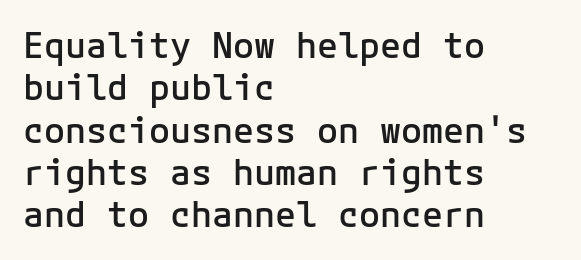
The type sits square on the baseline with zero lean. A somewhat darkened texture: the type is semibold rather than bold. These lines stack with their left ends in a neat column. The rendering keeps characters at their native spacing. Is this a sans? Yes — the strokes have no serifs.
